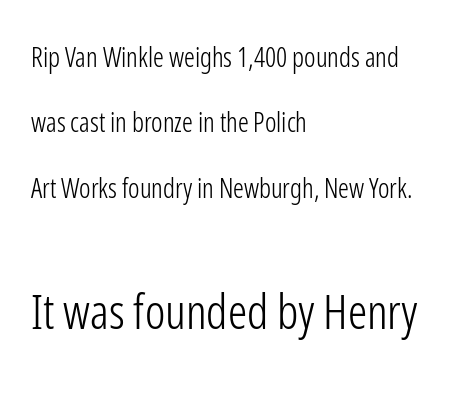
The image shows 48 px light, condensed sans-serif type, upright; set left-aligned, loose line spacing (2.42x), normal letter spacing, not underlined; the second (bottom) block is 1.78x larger; low stroke contrast and a medium x-height.
